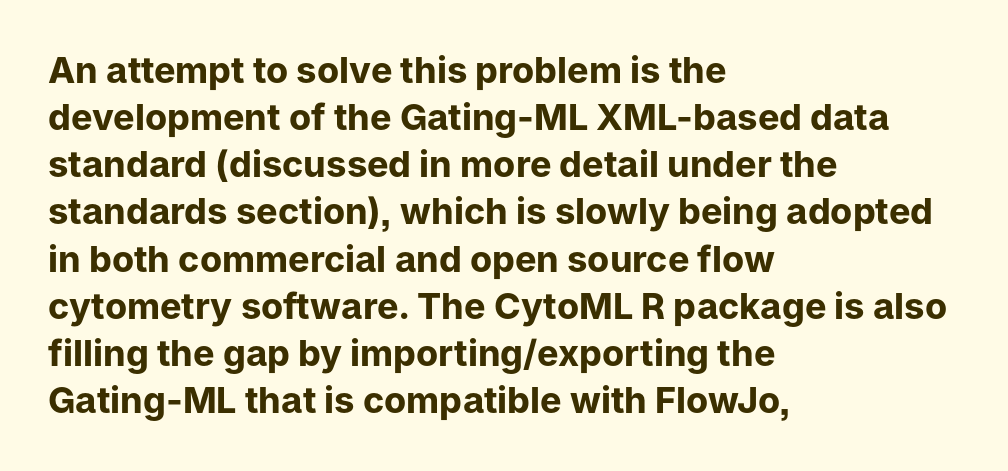
Q: Is the text bold? A: Yes.
Q: Is the text italic (slanted)? A: No, it is upright.
Q: Is the typeface a serif or a sans-serif typeface? A: Sans-serif.
Q: Is the text underlined? A: No.
Q: How is the paragraph aligned? A: Left-aligned.
Q: Is the spacing between letters normal or unusually wide? A: Normal.
Q: Is the spacing between lines tight, normal or loose? A: Normal.
Q: Width (condensed, normal, or wide)? A: Normal.
Q: Stroke contrast? A: Low.
Q: x-height? A: Medium.
Q: Monospaced? A: No.
